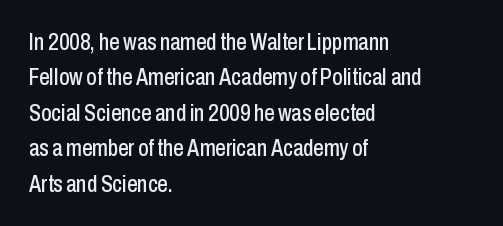
{"italic": "no", "underline": "no", "align": "left", "line_spacing": "normal", "line_spacing_ratio": 1.54, "letter_spacing": "normal", "letter_spacing_em": 0.0, "glyph_px": 23}
